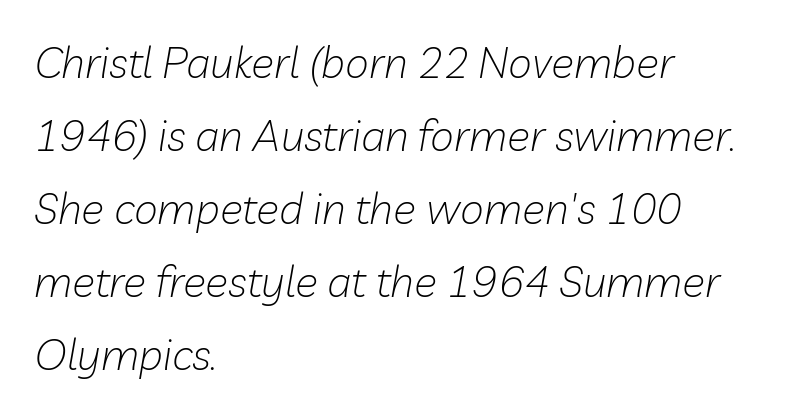
Spacing verdict: proportional, widths tailored to each character. A light-to-regular cut is what we see here. No word sits above an underline. Where is the straight margin? On the left. It's the slanting kind of type. This sample uses plain, unmodified letter spacing.
